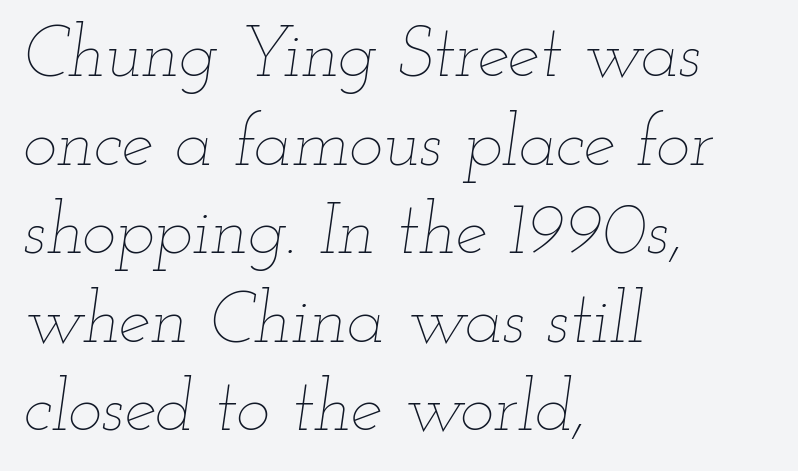
The image shows 72 px thin, wide type, italic (leaning right); set left-aligned, line spacing 1.23x, normal letter spacing, not underlined; low stroke contrast and a small x-height.
